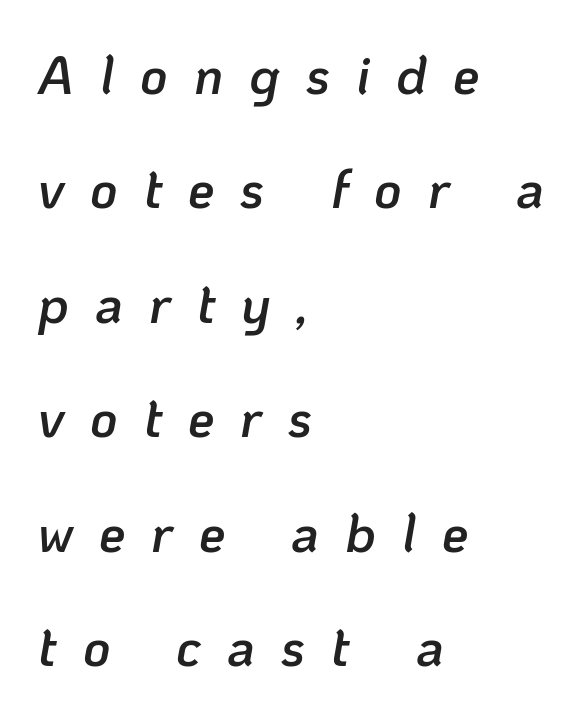
{"italic": "yes", "lean": "right", "slant_degrees": 10, "bold": "semi", "weight": "semibold", "width": "normal", "stroke_contrast": "low", "x_height": "medium", "monospaced": "no", "underline": "no", "align": "left", "line_spacing": "loose", "line_spacing_ratio": 2.16, "letter_spacing": "wide", "letter_spacing_em": 0.49, "glyph_px": 53}
